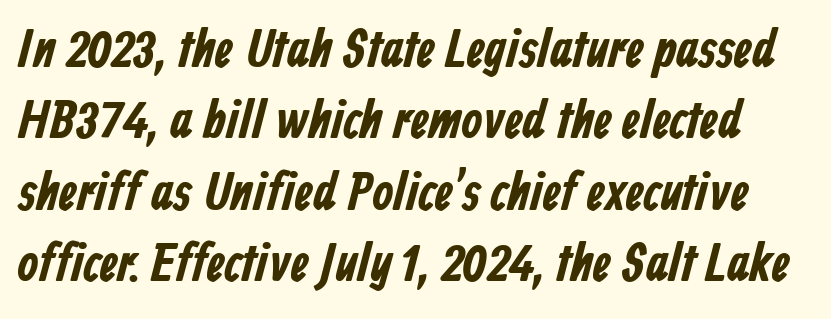
The image shows 54 px bold, condensed sans-serif type; set normal line spacing (1.32x), normal letter spacing, not underlined; low stroke contrast and a medium x-height.
